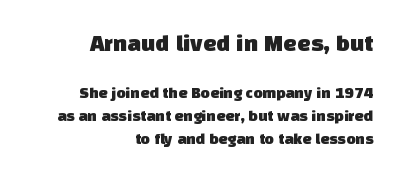
{"underline": "no", "align": "right", "line_spacing": "normal", "line_spacing_ratio": 1.44, "letter_spacing": "normal", "letter_spacing_em": 0.0, "larger_block": "first", "size_ratio": 1.5, "glyph_px": 24}
